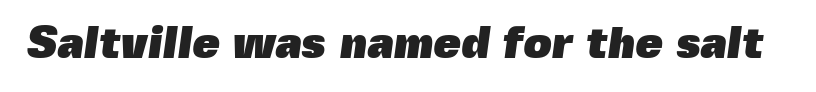
{"serif": "no", "bold": "yes", "weight": "heavy", "width": "normal", "x_height": "medium", "monospaced": "no", "underline": "no", "letter_spacing": "normal", "letter_spacing_em": 0.0, "glyph_px": 44}
